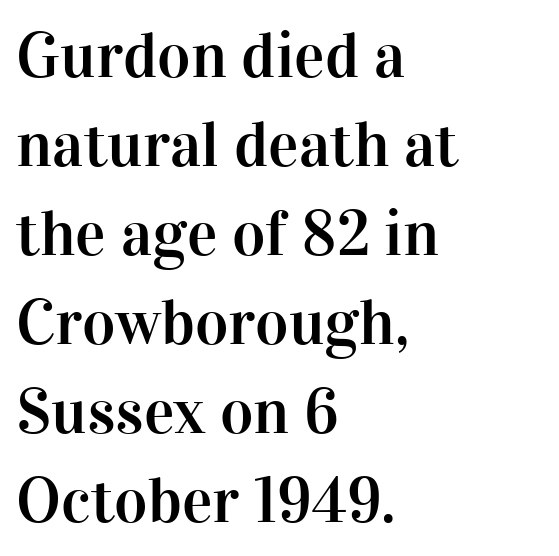
Q: Is the text italic (slanted)? A: No, it is upright.
Q: Is the typeface a serif or a sans-serif typeface? A: Serif.
Q: Is the text underlined? A: No.
Q: How is the paragraph aligned? A: Left-aligned.
Q: Is the spacing between letters normal or unusually wide? A: Normal.
Q: Is the spacing between lines tight, normal or loose? A: Normal.
Q: Width (condensed, normal, or wide)? A: Normal.
Q: Stroke contrast? A: High.
Q: x-height? A: Medium.
Q: Monospaced? A: No.
